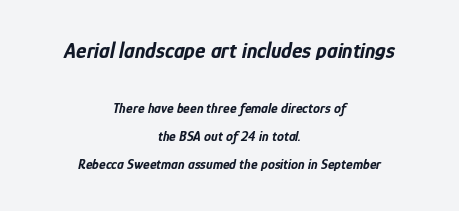
The image shows 22 px bold type, italic (leaning right); set centered, loose line spacing (2.0x), normal letter spacing, not underlined; the first (top) block is 1.57x larger.
